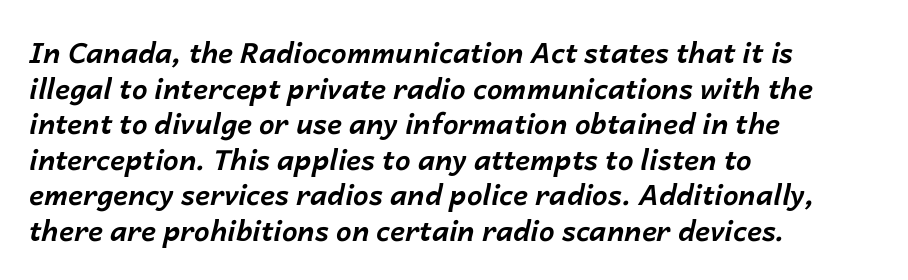
Q: Is the text bold? A: Yes.
Q: Is the text italic (slanted)? A: Yes, it leans right by about 14 degrees.
Q: Is the text underlined? A: No.
Q: How is the paragraph aligned? A: Left-aligned.
Q: Is the spacing between letters normal or unusually wide? A: Normal.
Q: Is the spacing between lines tight, normal or loose? A: Normal.
Q: Width (condensed, normal, or wide)? A: Normal.
Q: Stroke contrast? A: Low.
Q: x-height? A: Medium.
Q: Monospaced? A: No.
